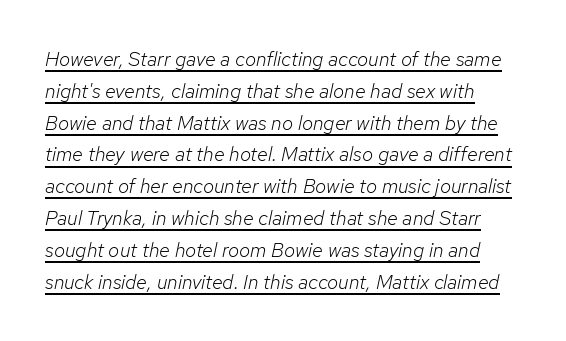
{"italic": "yes", "lean": "right", "slant_degrees": 12, "bold": "no", "underline": "yes", "line_spacing": "normal", "line_spacing_ratio": 1.59, "letter_spacing": "normal", "letter_spacing_em": 0.0, "glyph_px": 20}
